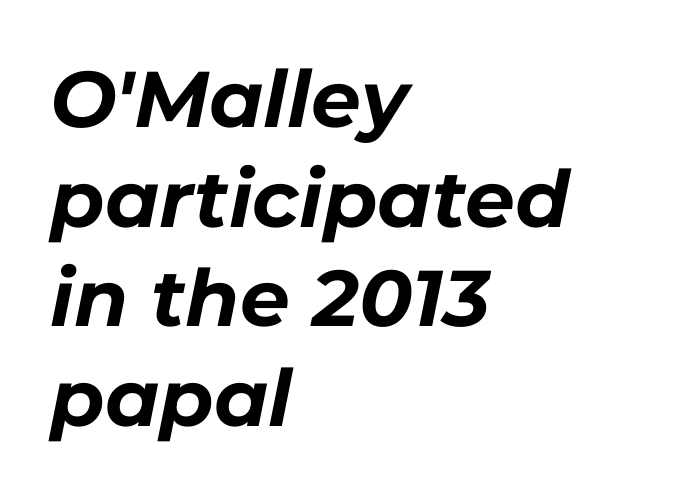
Q: Is the text bold? A: Yes.
Q: Is the text italic (slanted)? A: Yes, it leans right by about 11 degrees.
Q: Is the text underlined? A: No.
Q: How is the paragraph aligned? A: Left-aligned.
Q: Is the spacing between letters normal or unusually wide? A: Normal.
Q: Is the spacing between lines tight, normal or loose? A: Normal.
Q: Width (condensed, normal, or wide)? A: Normal.
Q: Stroke contrast? A: Low.
Q: x-height? A: Medium.
Q: Monospaced? A: No.
